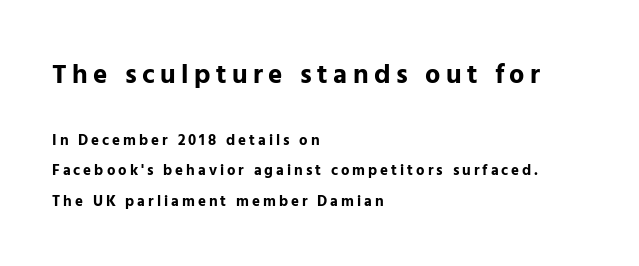
Q: Is the text bold? A: Yes.
Q: Is the text italic (slanted)? A: No, it is upright.
Q: Is the text underlined? A: No.
Q: How is the paragraph aligned? A: Left-aligned.
Q: Is the spacing between letters normal or unusually wide? A: Unusually wide.
Q: Is the spacing between lines tight, normal or loose? A: Loose.
Q: Which block of text is set in a larger size, the first (top) or the second (bottom)? A: The first (top) one.
